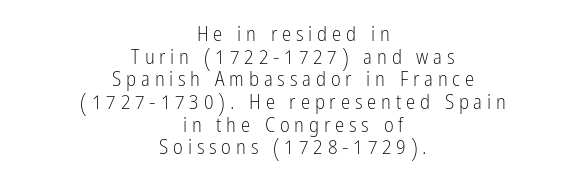
The image shows 21 px text type, upright; set centered, tight line spacing (1.08x), unusually wide letter spacing (+0.23 em), not underlined.
